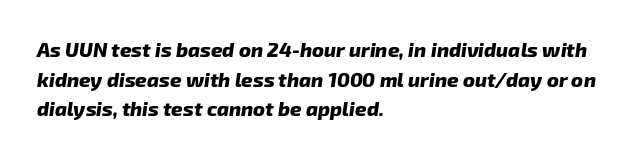
{"italic": "yes", "lean": "right", "slant_degrees": 8, "bold": "yes", "underline": "no", "align": "left", "line_spacing": "normal", "line_spacing_ratio": 1.48, "letter_spacing": "normal", "letter_spacing_em": 0.0, "glyph_px": 20}
